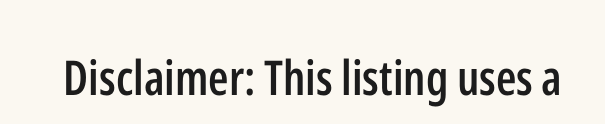
Q: Is the text bold? A: Semi-bold.
Q: Is the text italic (slanted)? A: No, it is upright.
Q: Is the typeface a serif or a sans-serif typeface? A: Sans-serif.
Q: Is the text underlined? A: No.
Q: Is the spacing between letters normal or unusually wide? A: Normal.
Q: Width (condensed, normal, or wide)? A: Condensed.
Q: Stroke contrast? A: Low.
Q: x-height? A: Medium.
Q: Monospaced? A: No.
